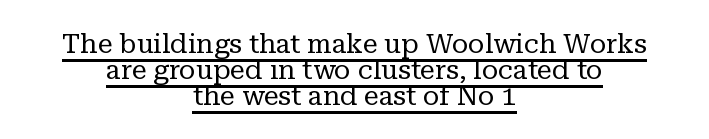
The lines are quadded center. The passage shown is not bold in any degree. Very little white space separates one row of letters from the next. What decoration does the sample have? An underline. Words appear dense and cohesive because spacing is normal.
